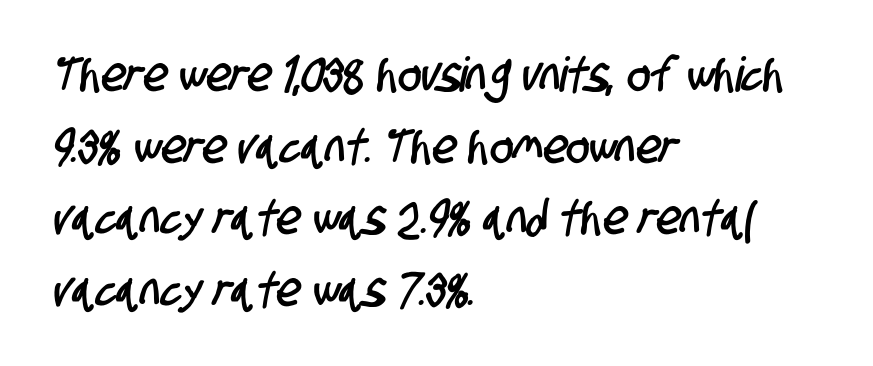
Q: Is the typeface a serif or a sans-serif typeface? A: Sans-serif.
Q: Is the text underlined? A: No.
Q: How is the paragraph aligned? A: Left-aligned.
Q: Is the spacing between letters normal or unusually wide? A: Normal.
Q: Is the spacing between lines tight, normal or loose? A: Normal.
Q: Width (condensed, normal, or wide)? A: Condensed.
Q: Stroke contrast? A: Low.
Q: x-height? A: Large.
Q: Monospaced? A: No.
